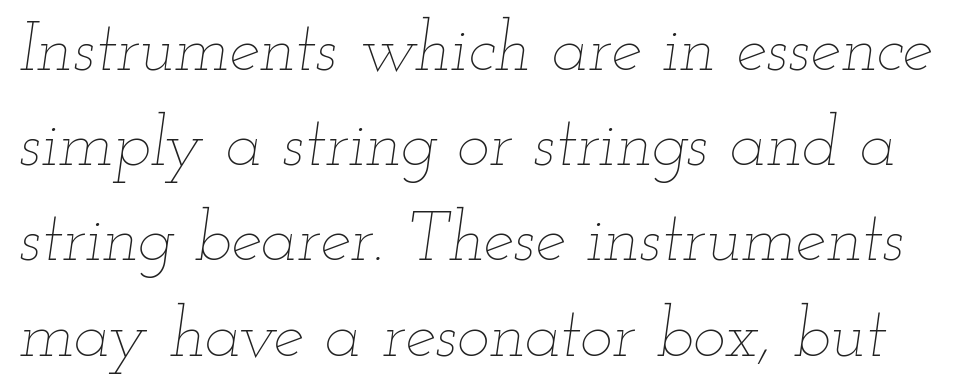
Q: Is the text bold? A: No.
Q: Is the text italic (slanted)? A: Yes, it leans right by about 12 degrees.
Q: Is the text underlined? A: No.
Q: Is the spacing between letters normal or unusually wide? A: Normal.
Q: Is the spacing between lines tight, normal or loose? A: Normal.
Q: Width (condensed, normal, or wide)? A: Wide.
Q: Stroke contrast? A: Low.
Q: x-height? A: Small.
Q: Monospaced? A: No.
